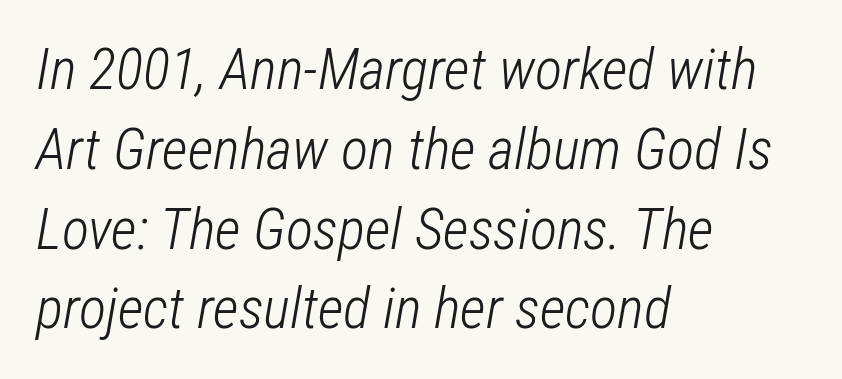
{"italic": "yes", "lean": "right", "slant_degrees": 12, "bold": "no", "weight": "light", "width": "condensed", "stroke_contrast": "low", "x_height": "medium", "monospaced": "no", "underline": "no", "align": "left", "line_spacing": "normal", "line_spacing_ratio": 1.4, "letter_spacing": "normal", "letter_spacing_em": 0.0, "glyph_px": 57}
